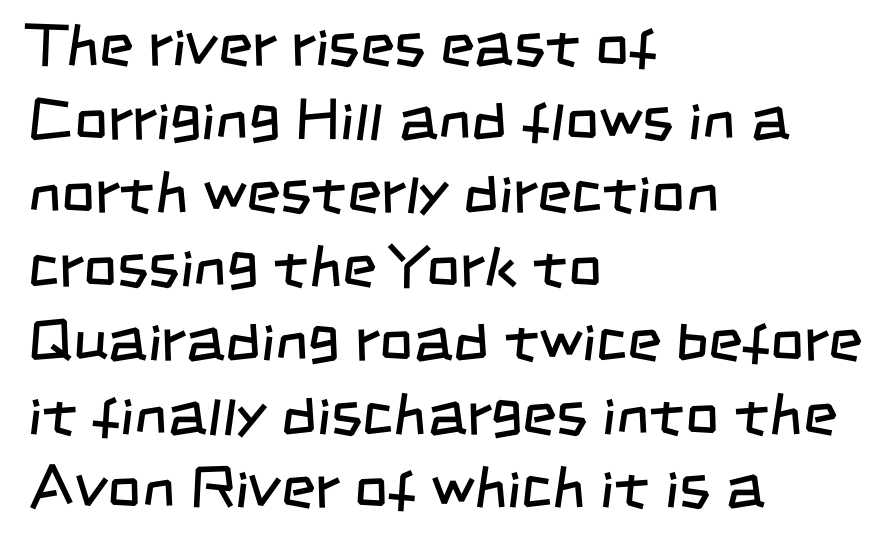
{"serif": "no", "bold": "no", "weight": "regular", "width": "condensed", "stroke_contrast": "low", "x_height": "large", "monospaced": "no", "underline": "no", "align": "left", "line_spacing": "normal", "line_spacing_ratio": 1.25, "letter_spacing": "normal", "letter_spacing_em": 0.0, "glyph_px": 59}
